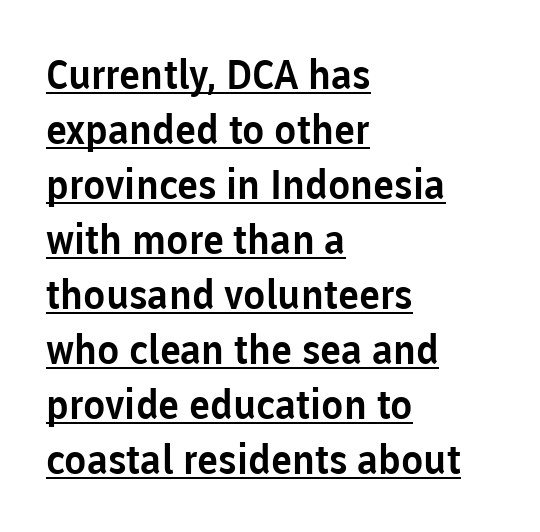
Evenly set lines give the paragraph a standard silhouette. Note the varied advance widths — an 'i' is clearly narrower than an 'm'. Each letter's strokes conclude bluntly, with no projecting serifs. You can see a thin bar hugging the bottom of the glyphs. The lines are quadded left. Tracking value appears to be zero — textbook default spacing.
